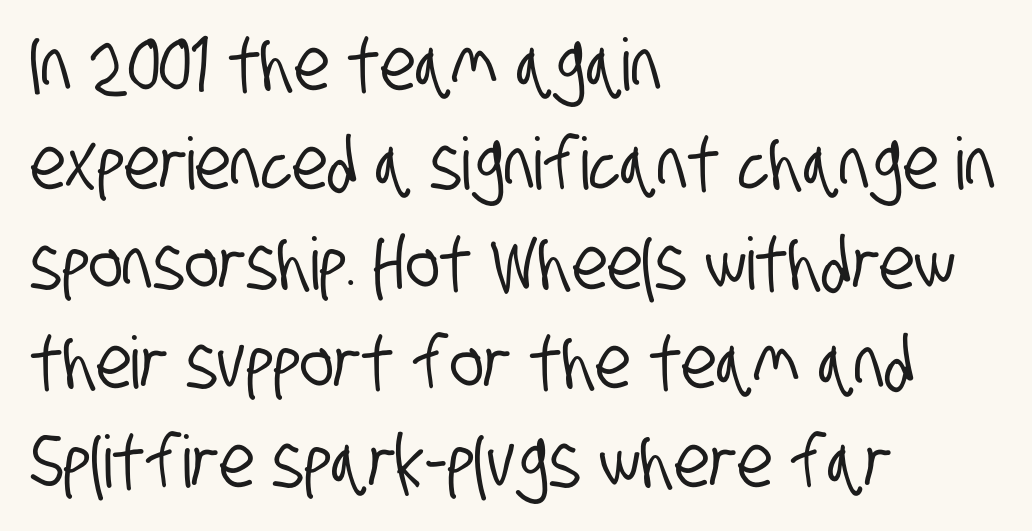
The image shows 72 px condensed sans-serif type; set left-aligned, normal line spacing (1.38x), normal letter spacing, not underlined; low stroke contrast and a large x-height.
